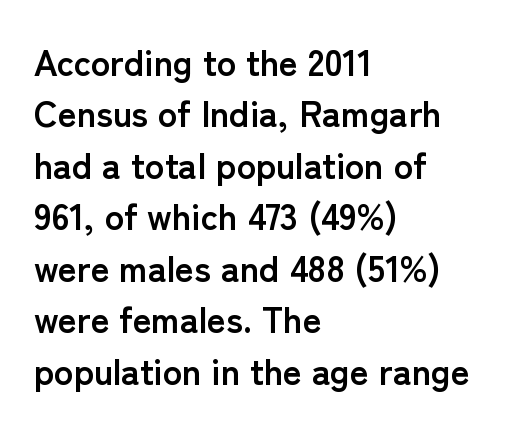
The image shows 36 px semibold sans-serif type, upright; set left-aligned, normal line spacing (1.43x), normal letter spacing, not underlined; low stroke contrast and a medium x-height.
